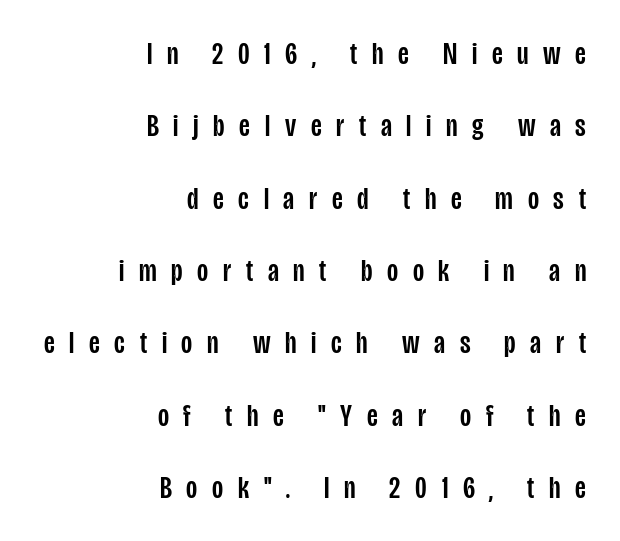
Q: Is the text italic (slanted)? A: No, it is upright.
Q: Is the typeface a serif or a sans-serif typeface? A: Sans-serif.
Q: Is the text underlined? A: No.
Q: How is the paragraph aligned? A: Right-aligned.
Q: Is the spacing between letters normal or unusually wide? A: Unusually wide.
Q: Is the spacing between lines tight, normal or loose? A: Loose.
Q: Width (condensed, normal, or wide)? A: Condensed.
Q: Stroke contrast? A: Low.
Q: x-height? A: Large.
Q: Monospaced? A: No.
